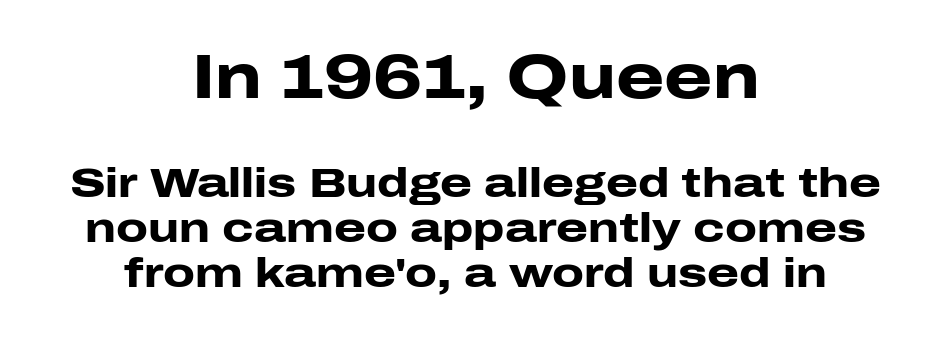
Q: Is the text bold? A: Yes.
Q: Is the text italic (slanted)? A: No, it is upright.
Q: Is the typeface a serif or a sans-serif typeface? A: Sans-serif.
Q: Is the text underlined? A: No.
Q: How is the paragraph aligned? A: Centered.
Q: Is the spacing between letters normal or unusually wide? A: Normal.
Q: Is the spacing between lines tight, normal or loose? A: Tight.
Q: Which block of text is set in a larger size, the first (top) or the second (bottom)? A: The first (top) one.
Q: Width (condensed, normal, or wide)? A: Wide.
Q: Stroke contrast? A: Low.
Q: x-height? A: Medium.
Q: Monospaced? A: No.
